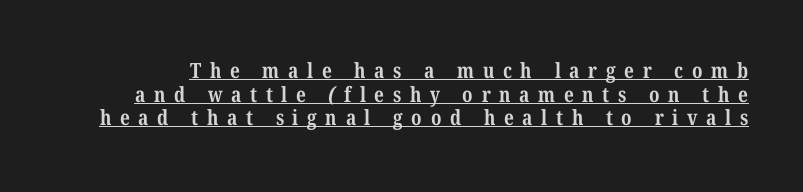
{"bold": "yes", "underline": "yes", "line_spacing": "tight", "line_spacing_ratio": 1.12, "letter_spacing": "wide", "letter_spacing_em": 0.41, "glyph_px": 21}
